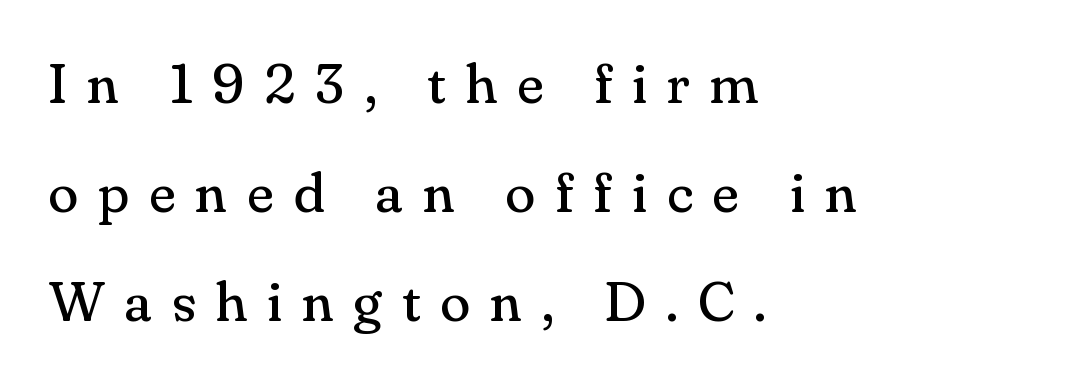
{"serif": "yes", "italic": "no", "bold": "no", "weight": "regular", "width": "normal", "stroke_contrast": "medium", "x_height": "small", "monospaced": "no", "underline": "no", "align": "left", "line_spacing": "loose", "line_spacing_ratio": 1.95, "letter_spacing": "wide", "letter_spacing_em": 0.35, "glyph_px": 56}
